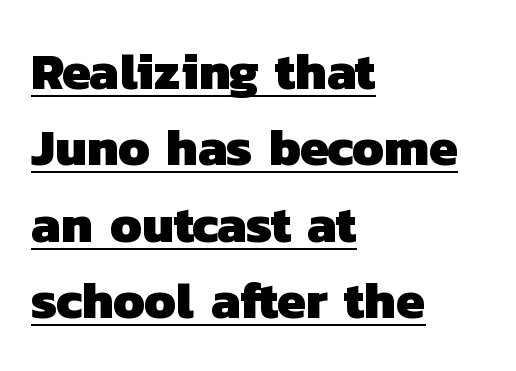
The image shows 52 px heavy sans-serif type; set left-aligned, normal line spacing (1.47x), normal letter spacing, underlined; low stroke contrast and a medium x-height.
